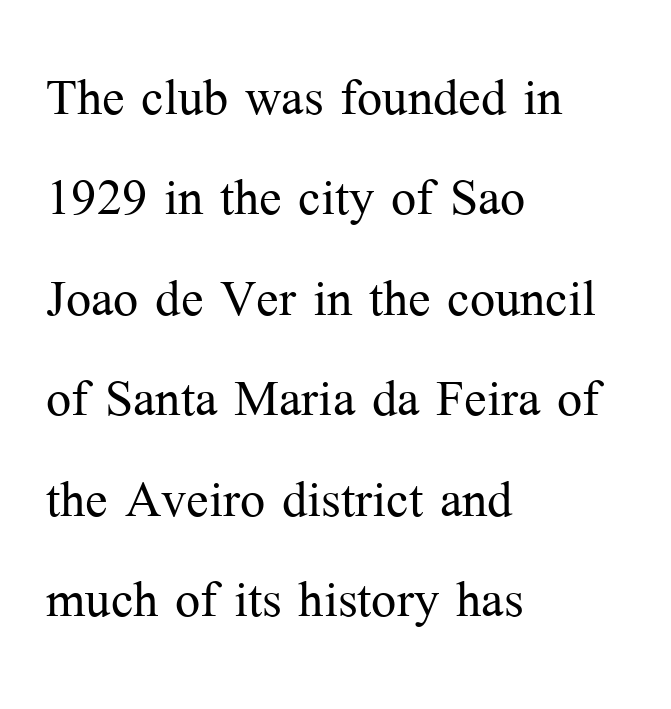
Compared with typical paragraphs, the rows here are spaced about the same. Unbolded letterforms with no extra heft. A typesetter would mark this as roman, not italic. To sum up the face: it has serifs.
